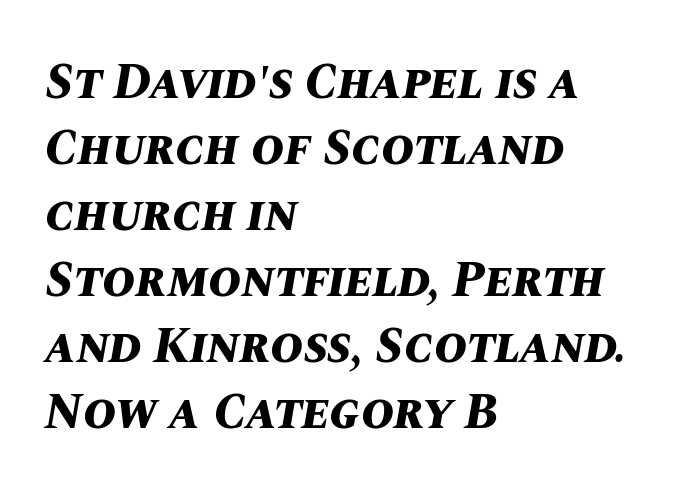
Words appear dense and cohesive because spacing is normal. The rows are spaced the way most documents space them. Proportional: the letters do not fall into vertical columns. Where is the straight margin? On the left.
